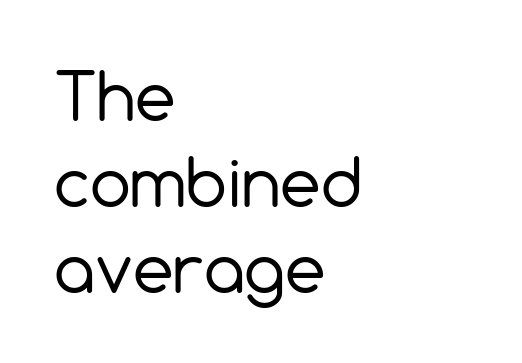
These glyphs show unthickened strokes, regular width or finer. A bare baseline throughout the passage. Every stem runs plumb, perpendicular to the baseline. Classification — sans serif. Each letter keeps its own natural width here, so spacing adapts to shape. Is the letter spacing exaggerated? No — it looks like the ordinary default.
